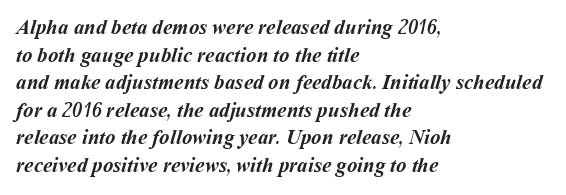
The image shows 21 px bold type; set left-aligned, normal line spacing (1.31x), normal letter spacing, not underlined.
